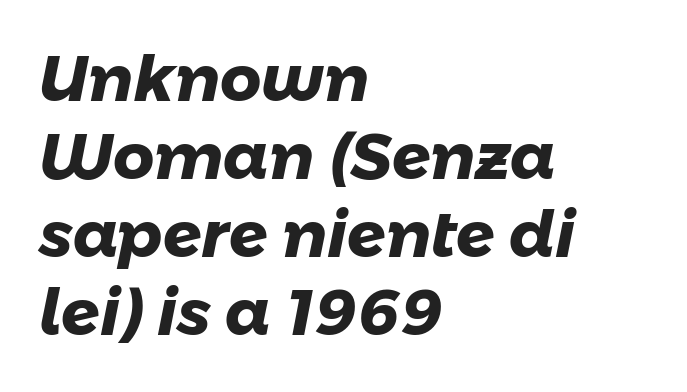
{"serif": "no", "bold": "yes", "weight": "heavy", "width": "normal", "stroke_contrast": "low", "x_height": "medium", "monospaced": "no", "underline": "no", "align": "left", "line_spacing_ratio": 1.22, "letter_spacing": "normal", "letter_spacing_em": 0.0, "glyph_px": 64}
